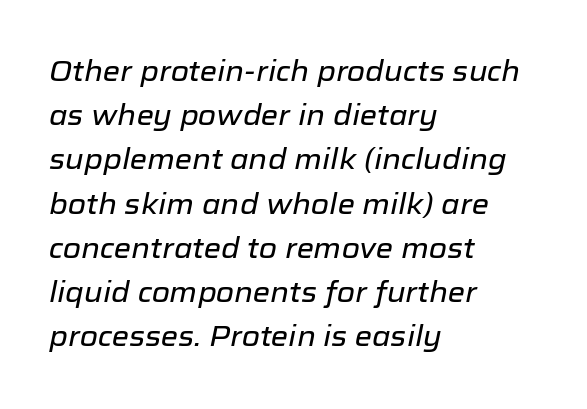
Q: Is the text italic (slanted)? A: Yes, it leans right by about 12 degrees.
Q: Is the text underlined? A: No.
Q: How is the paragraph aligned? A: Left-aligned.
Q: Is the spacing between letters normal or unusually wide? A: Normal.
Q: Is the spacing between lines tight, normal or loose? A: Normal.
Q: Width (condensed, normal, or wide)? A: Normal.
Q: Stroke contrast? A: Low.
Q: x-height? A: Medium.
Q: Monospaced? A: No.
